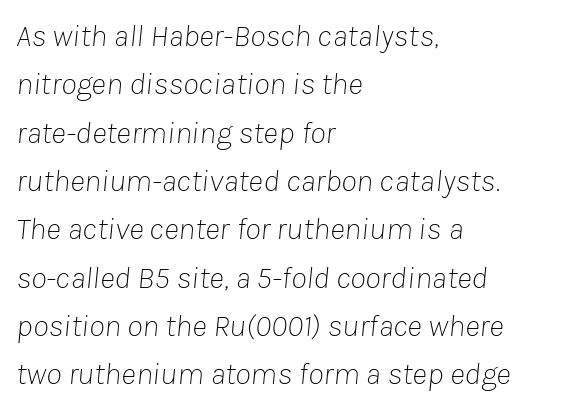
Q: Is the text bold? A: No.
Q: Is the text italic (slanted)? A: Yes, it leans right by about 8 degrees.
Q: Is the text underlined? A: No.
Q: How is the paragraph aligned? A: Left-aligned.
Q: Is the spacing between letters normal or unusually wide? A: Normal.
Q: Is the spacing between lines tight, normal or loose? A: Normal.
Q: Width (condensed, normal, or wide)? A: Normal.
Q: Stroke contrast? A: Low.
Q: x-height? A: Medium.
Q: Monospaced? A: No.
